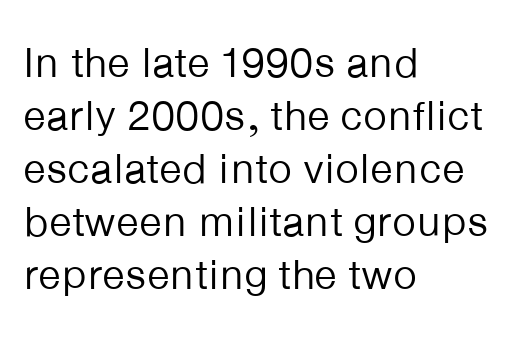
{"serif": "no", "italic": "no", "bold": "no", "weight": "regular", "width": "normal", "stroke_contrast": "low", "x_height": "medium", "monospaced": "no", "underline": "no", "align": "left", "line_spacing": "normal", "line_spacing_ratio": 1.26, "letter_spacing": "normal", "letter_spacing_em": 0.0, "glyph_px": 42}
